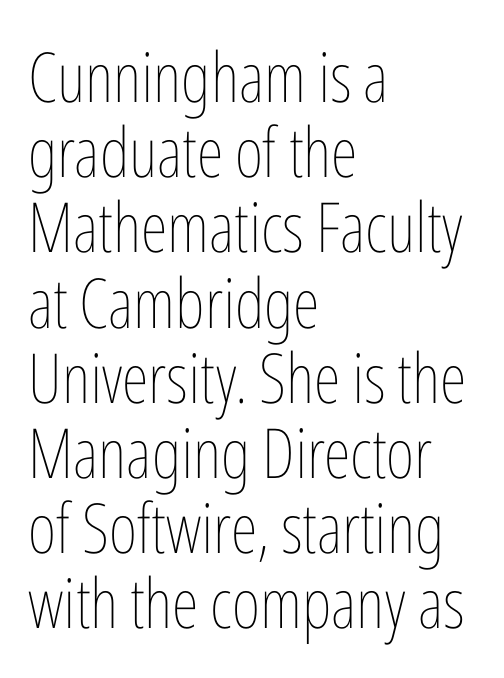
{"italic": "no", "bold": "no", "weight": "thin", "width": "condensed", "stroke_contrast": "low", "x_height": "medium", "monospaced": "no", "underline": "no", "align": "left", "line_spacing": "tight", "line_spacing_ratio": 1.09, "letter_spacing": "normal", "letter_spacing_em": 0.0, "glyph_px": 69}
